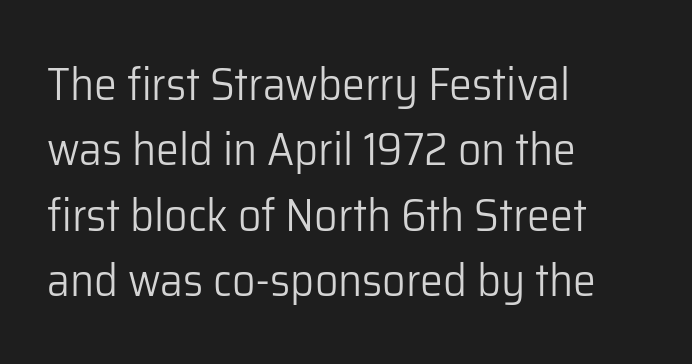
No word sits above an underline. One glance says typical: line gaps are just what's usual. Short and long lines alike share a common starting point at left. Ascenders rise straight up at ninety degrees.
